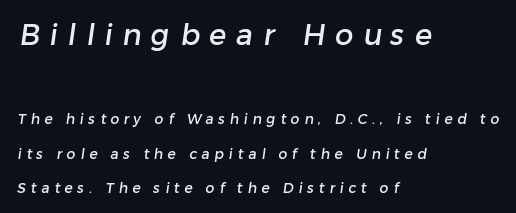
Q: Is the typeface a serif or a sans-serif typeface? A: Sans-serif.
Q: Is the text underlined? A: No.
Q: How is the paragraph aligned? A: Left-aligned.
Q: Is the spacing between letters normal or unusually wide? A: Unusually wide.
Q: Is the spacing between lines tight, normal or loose? A: Loose.
Q: Which block of text is set in a larger size, the first (top) or the second (bottom)? A: The first (top) one.
Q: Width (condensed, normal, or wide)? A: Normal.
Q: Stroke contrast? A: Low.
Q: x-height? A: Medium.
Q: Monospaced? A: No.
